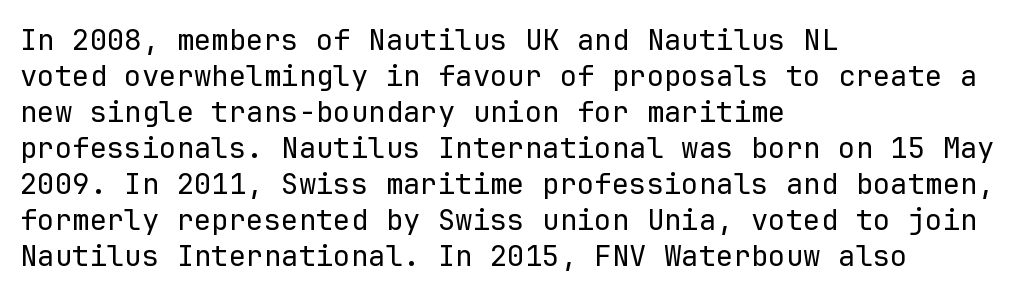
The image shows 29 px regular-weight sans-serif type, upright, monospaced; set left-aligned, line spacing 1.24x, normal letter spacing, not underlined; low stroke contrast and a medium x-height.
